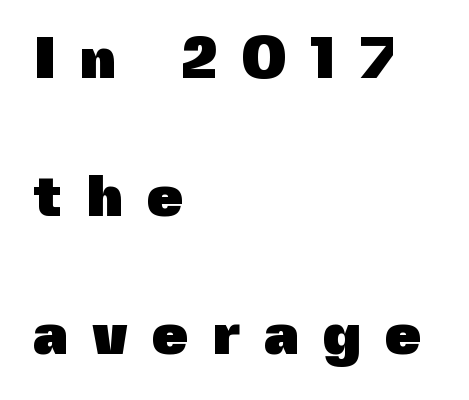
{"serif": "no", "italic": "no", "bold": "yes", "weight": "heavy", "width": "normal", "x_height": "medium", "monospaced": "no", "underline": "no", "align": "left", "line_spacing": "loose", "line_spacing_ratio": 2.34, "letter_spacing": "wide", "letter_spacing_em": 0.4, "glyph_px": 59}
